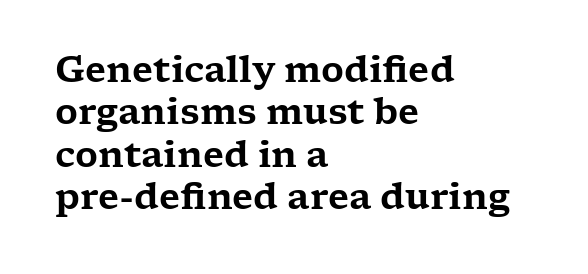
Q: Is the text italic (slanted)? A: No, it is upright.
Q: Is the typeface a serif or a sans-serif typeface? A: Serif.
Q: Is the text underlined? A: No.
Q: How is the paragraph aligned? A: Left-aligned.
Q: Is the spacing between letters normal or unusually wide? A: Normal.
Q: Width (condensed, normal, or wide)? A: Wide.
Q: Stroke contrast? A: Low.
Q: x-height? A: Medium.
Q: Monospaced? A: No.
